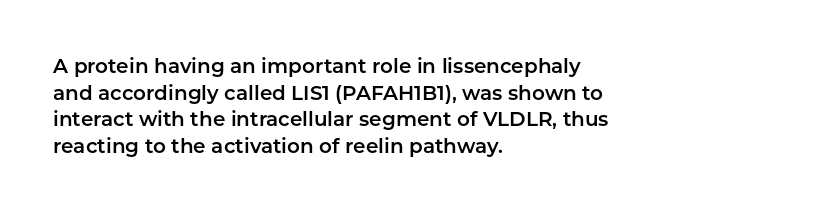
Which margin do the lines hug? The left one — the right edge is uneven. Do the letters lean? They stand straight. Students, note that the glyphs here touch the page at normal intervals. The block of text has a typical density, with ordinary space between rows. Unmarked baselines from the first word to the last.
